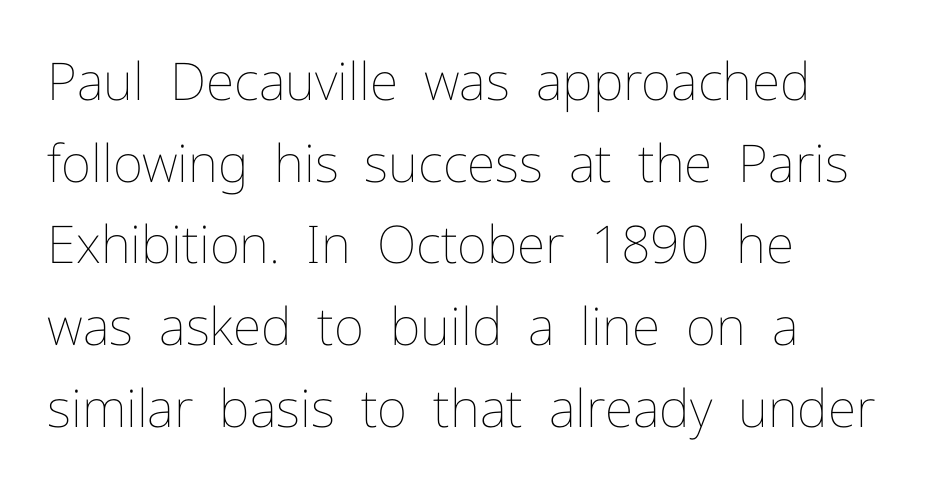
The weight tops out at a normal text grade. The line-height multiplier appears to be the usual default. Looks like regular typesetting: each glyph gets only the width it needs. Here the glyphs are tracked normally, forming tight word shapes.
